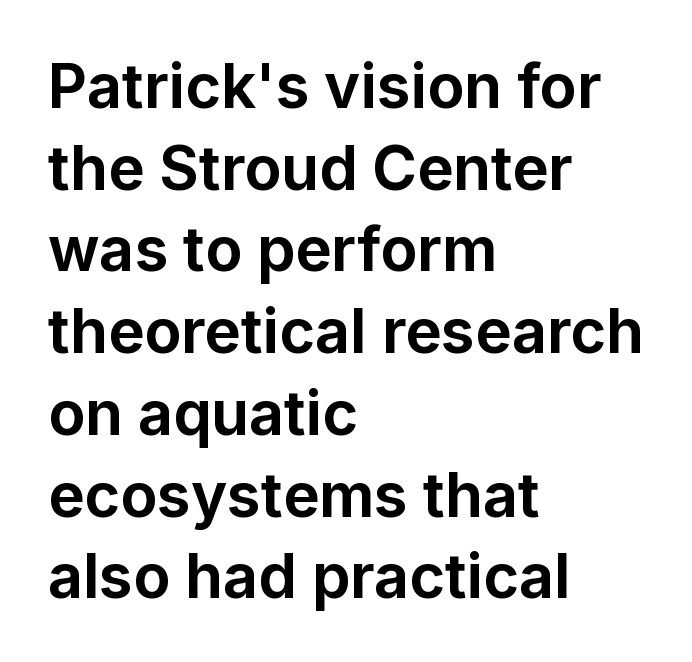
{"serif": "no", "italic": "no", "bold": "yes", "weight": "bold", "width": "normal", "stroke_contrast": "low", "x_height": "medium", "monospaced": "no", "underline": "no", "align": "left", "line_spacing": "normal", "line_spacing_ratio": 1.34, "letter_spacing": "normal", "letter_spacing_em": 0.0, "glyph_px": 61}
